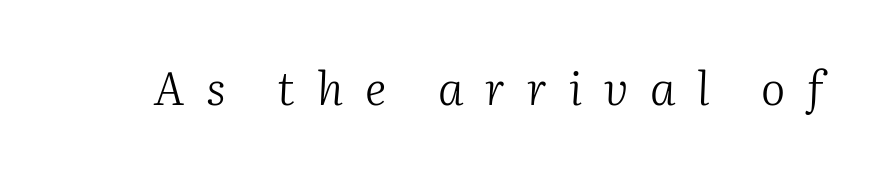
Q: Is the text bold? A: No.
Q: Is the text italic (slanted)? A: Yes, it leans right by about 2 degrees.
Q: Is the typeface a serif or a sans-serif typeface? A: Serif.
Q: Is the text underlined? A: No.
Q: Is the spacing between letters normal or unusually wide? A: Unusually wide.
Q: Width (condensed, normal, or wide)? A: Normal.
Q: Stroke contrast? A: Medium.
Q: x-height? A: Medium.
Q: Monospaced? A: No.
